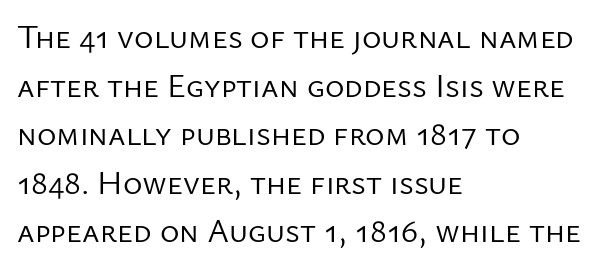
Q: Is the text bold? A: No.
Q: Is the text italic (slanted)? A: No, it is upright.
Q: Is the typeface a serif or a sans-serif typeface? A: Sans-serif.
Q: Is the text underlined? A: No.
Q: How is the paragraph aligned? A: Left-aligned.
Q: Is the spacing between letters normal or unusually wide? A: Normal.
Q: Is the spacing between lines tight, normal or loose? A: Normal.
Q: Width (condensed, normal, or wide)? A: Normal.
Q: Stroke contrast? A: Low.
Q: x-height? A: Medium.
Q: Monospaced? A: No.
